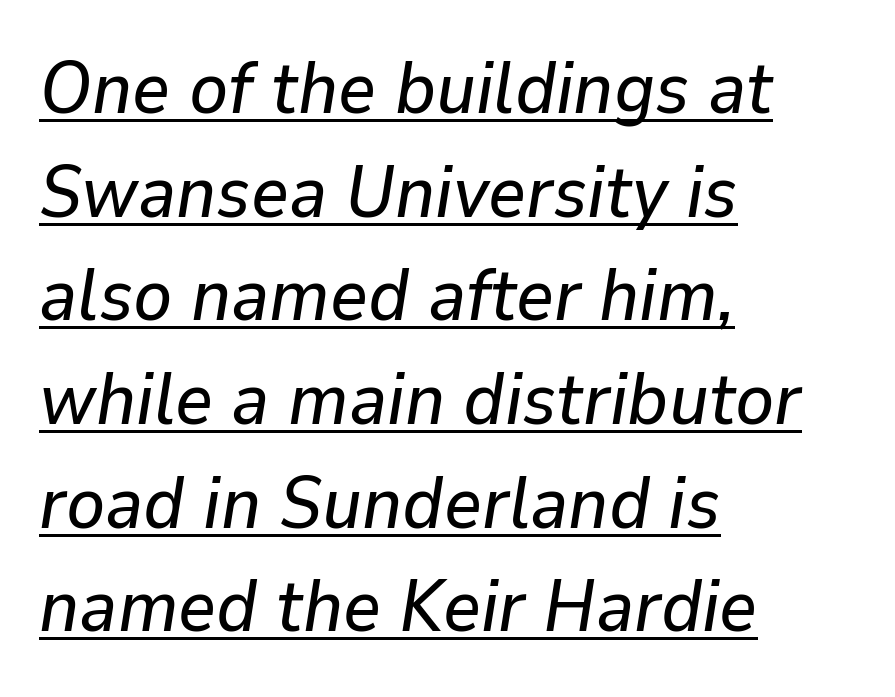
{"italic": "yes", "lean": "right", "slant_degrees": 9, "width": "normal", "stroke_contrast": "low", "x_height": "medium", "monospaced": "no", "underline": "yes", "align": "left", "line_spacing": "normal", "line_spacing_ratio": 1.42, "letter_spacing": "normal", "letter_spacing_em": 0.0, "glyph_px": 73}
